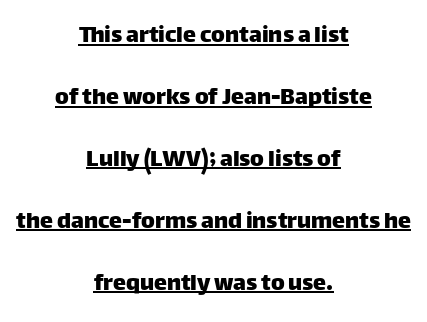
Q: Is the text italic (slanted)? A: No, it is upright.
Q: Is the text underlined? A: Yes.
Q: How is the paragraph aligned? A: Centered.
Q: Is the spacing between letters normal or unusually wide? A: Normal.
Q: Is the spacing between lines tight, normal or loose? A: Loose.
